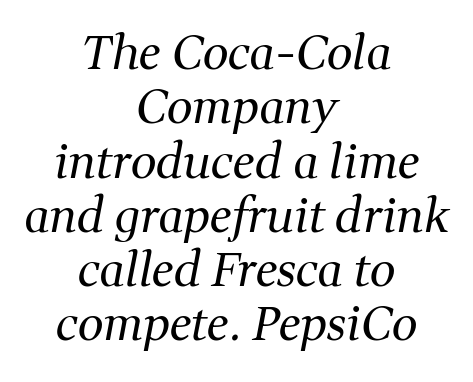
The image shows 46 px regular-weight serif type, italic (leaning right); set centered, line spacing 1.18x, normal letter spacing, not underlined; medium stroke contrast and a medium x-height.
